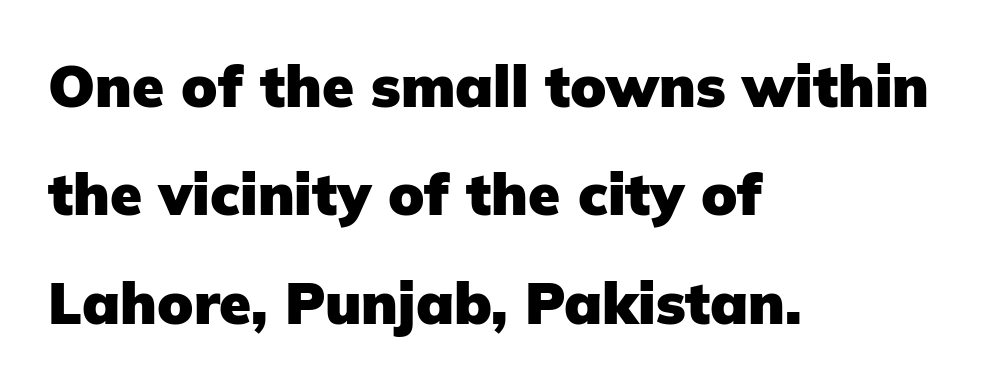
Default kerning and tracking; the words read as compact shapes. The rendering anchors every line to the left-hand side. Stroke thickness is high; the sample reads as a true bold. This sample has the flowing, uneven cadence of proportional lettering.
